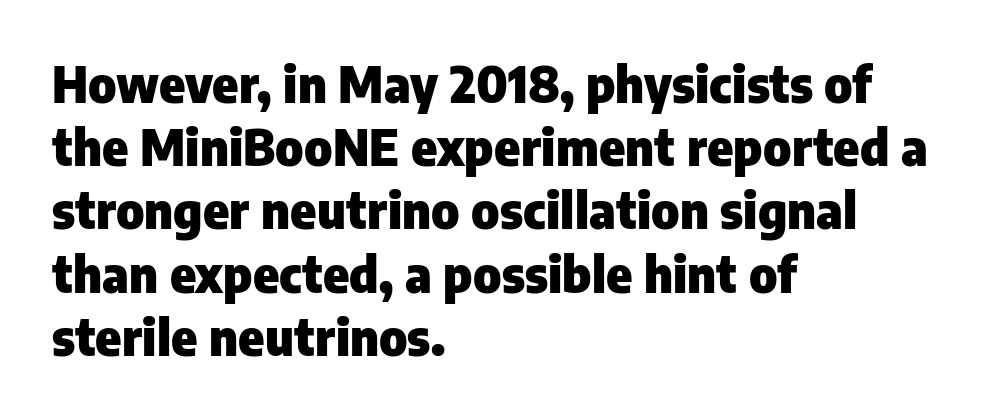
{"serif": "no", "italic": "no", "bold": "yes", "weight": "heavy", "width": "normal", "stroke_contrast": "low", "x_height": "medium", "monospaced": "no", "underline": "no", "align": "left", "line_spacing": "normal", "line_spacing_ratio": 1.29, "letter_spacing": "normal", "letter_spacing_em": 0.0, "glyph_px": 49}
